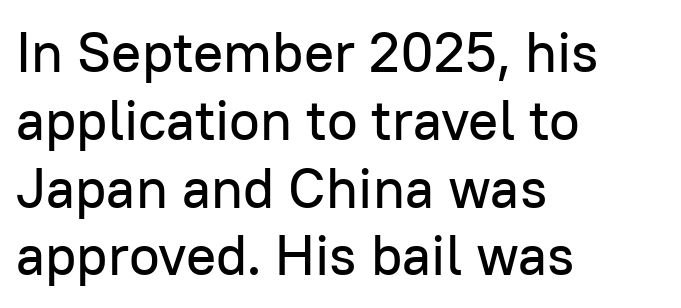
The image shows 56 px sans-serif type, upright; set left-aligned, line spacing 1.21x, normal letter spacing, not underlined; low stroke contrast and a medium x-height.
